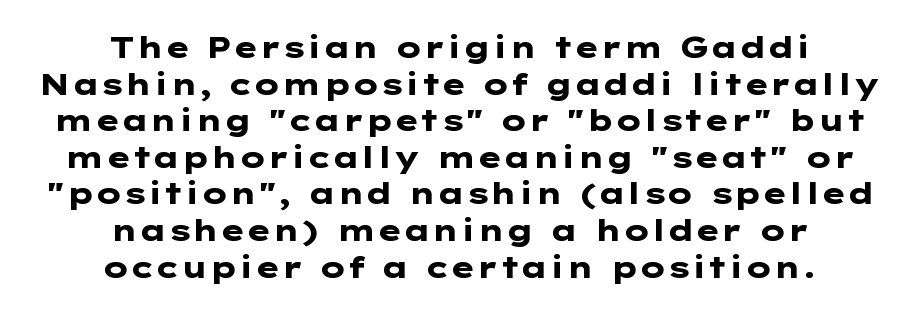
The image shows 30 px heavy, wide sans-serif type, upright; set centered, line spacing 1.22x, normal letter spacing, not underlined; low stroke contrast and a medium x-height.
